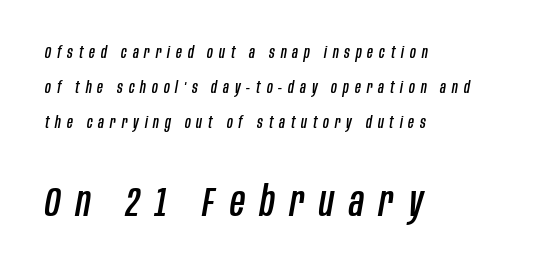
Q: Is the text italic (slanted)? A: Yes, it leans right by about 10 degrees.
Q: Is the text underlined? A: No.
Q: How is the paragraph aligned? A: Left-aligned.
Q: Is the spacing between letters normal or unusually wide? A: Unusually wide.
Q: Is the spacing between lines tight, normal or loose? A: Loose.
Q: Which block of text is set in a larger size, the first (top) or the second (bottom)? A: The second (bottom) one.
Q: Width (condensed, normal, or wide)? A: Condensed.
Q: Stroke contrast? A: Low.
Q: x-height? A: Large.
Q: Monospaced? A: No.
